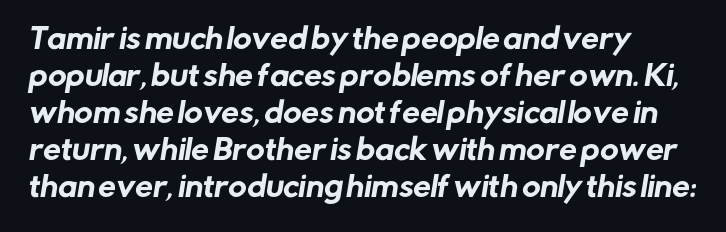
{"serif": "no", "width": "normal", "stroke_contrast": "low", "x_height": "medium", "monospaced": "no", "underline": "no", "align": "left", "line_spacing": "normal", "line_spacing_ratio": 1.32, "letter_spacing": "normal", "letter_spacing_em": 0.0, "glyph_px": 28}
